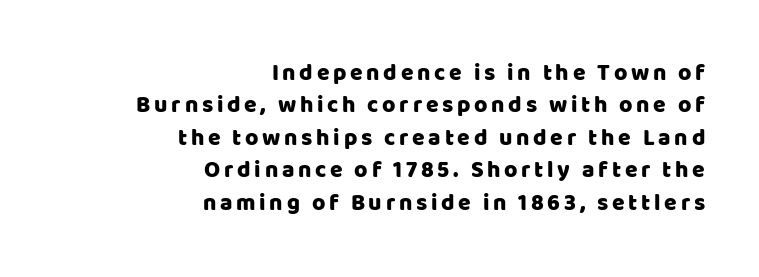
Q: Is the text italic (slanted)? A: No, it is upright.
Q: Is the text underlined? A: No.
Q: How is the paragraph aligned? A: Right-aligned.
Q: Is the spacing between lines tight, normal or loose? A: Normal.
